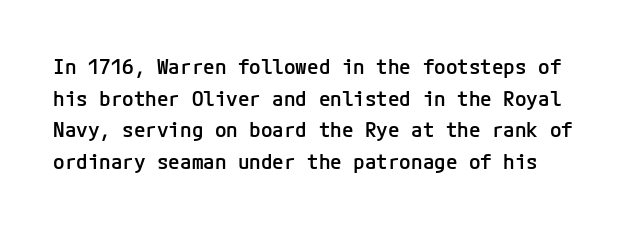
The image shows 21 px text type, upright; set normal line spacing (1.51x), normal letter spacing, not underlined.
